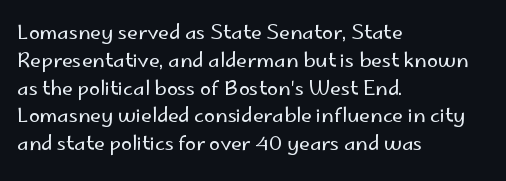
The image shows 20 px text type, upright; set left-aligned, normal line spacing (1.39x), normal letter spacing, not underlined.
